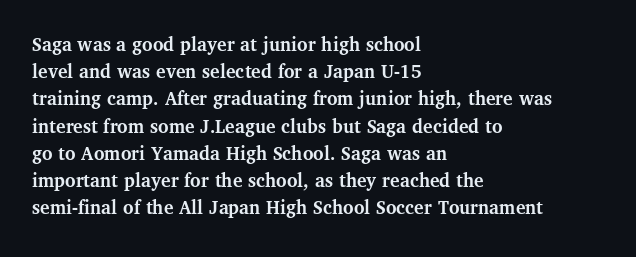
Vertical strokes here are truly vertical. Line spacing here is normal. The rendering anchors every line to the left-hand side. Short note: letters normally spaced. Has an underline been added? It has not. The sample has been set heavy, in full bold.
